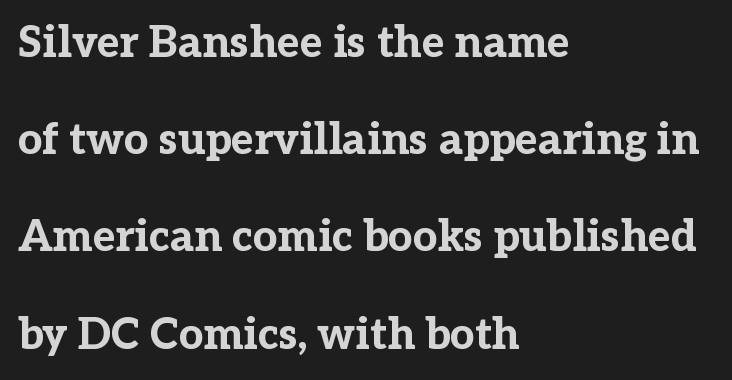
Q: Is the text bold? A: Yes.
Q: Is the text italic (slanted)? A: No, it is upright.
Q: Is the typeface a serif or a sans-serif typeface? A: Serif.
Q: Is the text underlined? A: No.
Q: How is the paragraph aligned? A: Left-aligned.
Q: Is the spacing between letters normal or unusually wide? A: Normal.
Q: Is the spacing between lines tight, normal or loose? A: Loose.
Q: Width (condensed, normal, or wide)? A: Normal.
Q: Stroke contrast? A: Low.
Q: x-height? A: Medium.
Q: Monospaced? A: No.
